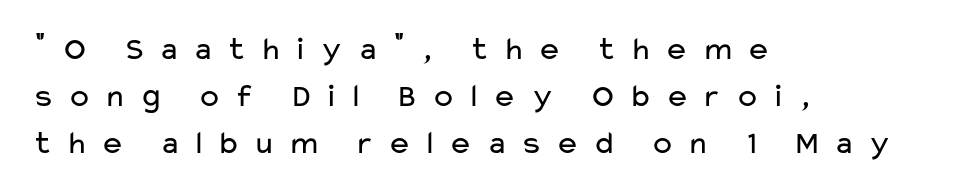
The image shows 33 px regular-weight, wide sans-serif type, upright; set left-aligned, normal line spacing (1.43x), unusually wide letter spacing (+0.37 em), not underlined; low stroke contrast and a medium x-height.
